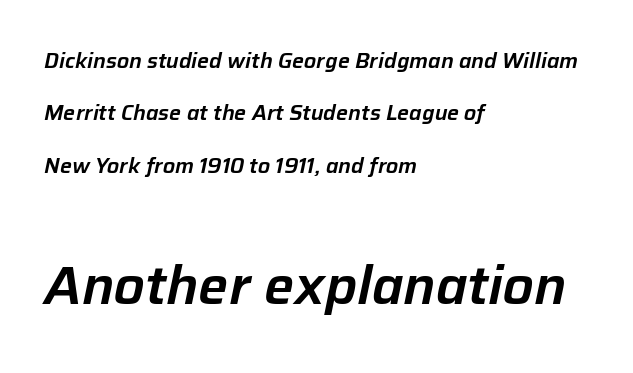
Reading top to bottom, the characters get bigger at the block break. Line beginnings align vertically; line endings do not. The space between consecutive lines is lavish. The letters advance in unequal steps, a hallmark of proportional type. The face used here has a pronounced slope to its letters.
